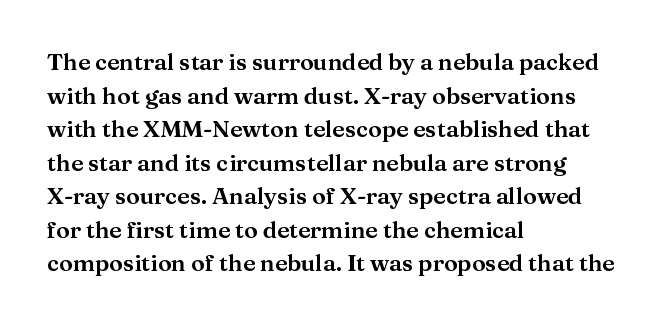
Q: Is the text italic (slanted)? A: No, it is upright.
Q: Is the text underlined? A: No.
Q: How is the paragraph aligned? A: Left-aligned.
Q: Is the spacing between letters normal or unusually wide? A: Normal.
Q: Is the spacing between lines tight, normal or loose? A: Normal.
